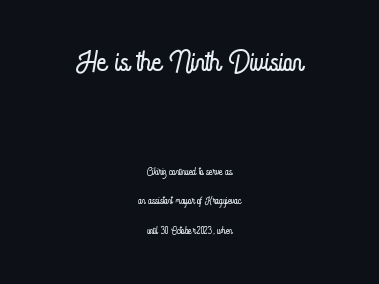
The image shows 41 px light, condensed type; set centered, loose line spacing (2.14x), normal letter spacing, not underlined; the first (top) block is 2.93x larger; low stroke contrast and a small x-height.
